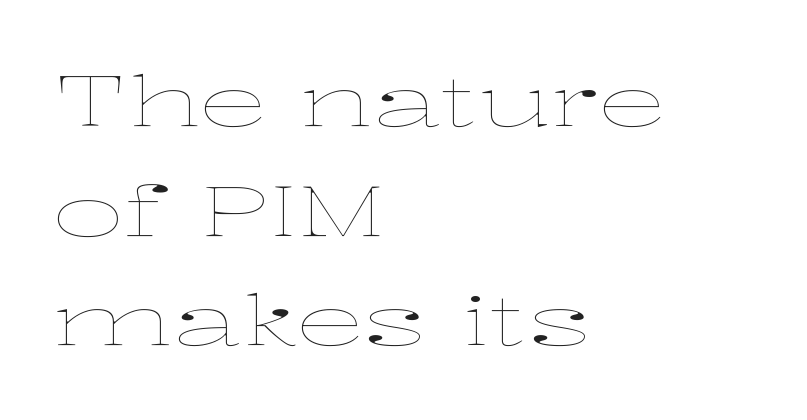
The image shows 69 px thin, wide type, upright; set left-aligned, normal line spacing (1.59x), normal letter spacing, not underlined; low stroke contrast and a medium x-height.
